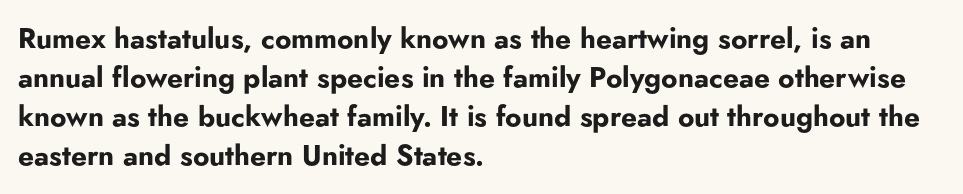
Unlike a traditional serif, this face leaves its strokes unadorned. Each letter keeps its own natural width here, so spacing adapts to shape. The gap between lines stays unmarked. Horizontal alignment here is leftward, the default for most running prose.
